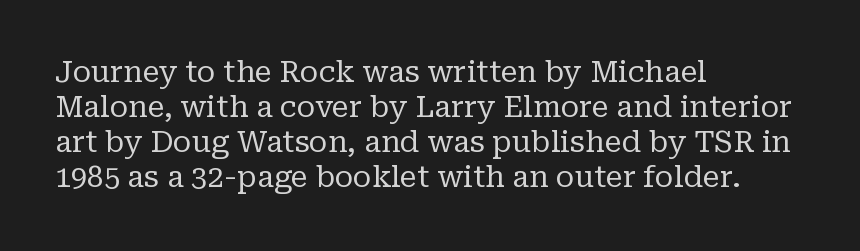
The image shows 29 px regular-weight serif type, upright; set left-aligned, line spacing 1.21x, normal letter spacing, not underlined; low stroke contrast and a medium x-height.
